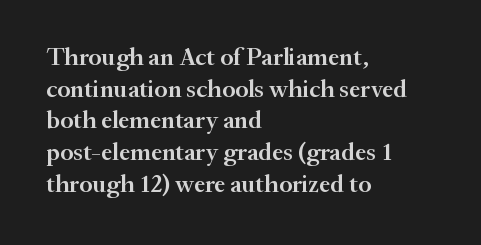
Q: Is the text bold? A: Semi-bold.
Q: Is the text italic (slanted)? A: No, it is upright.
Q: Is the text underlined? A: No.
Q: How is the paragraph aligned? A: Left-aligned.
Q: Is the spacing between letters normal or unusually wide? A: Normal.
Q: Is the spacing between lines tight, normal or loose? A: Normal.
